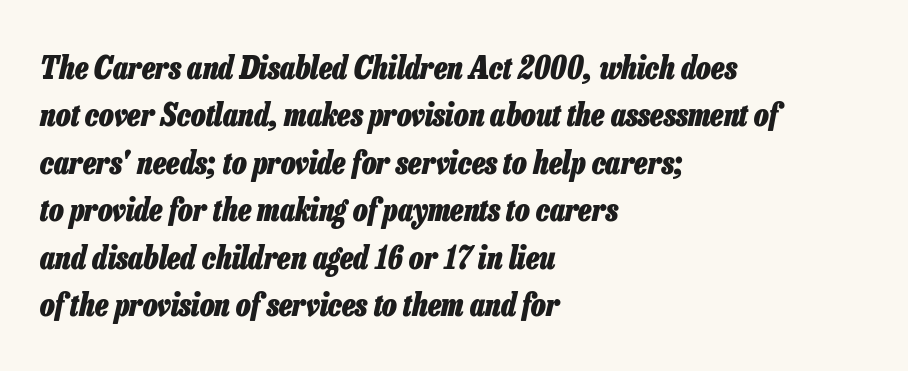
{"italic": "yes", "lean": "right", "slant_degrees": 13, "bold": "yes", "weight": "heavy", "width": "condensed", "stroke_contrast": "low", "x_height": "medium", "monospaced": "no", "underline": "no", "align": "left", "line_spacing": "normal", "line_spacing_ratio": 1.53, "letter_spacing": "normal", "letter_spacing_em": 0.0, "glyph_px": 31}
